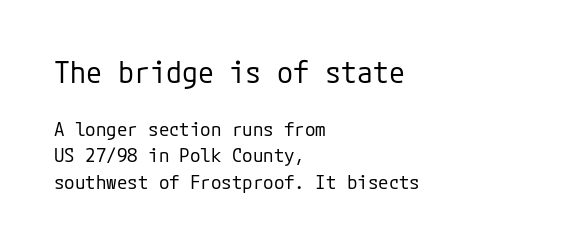
{"serif": "no", "italic": "no", "bold": "no", "weight": "regular", "width": "normal", "stroke_contrast": "low", "x_height": "medium", "underline": "no", "align": "left", "line_spacing": "normal", "line_spacing_ratio": 1.38, "letter_spacing": "normal", "letter_spacing_em": 0.0, "larger_block": "first", "size_ratio": 1.53, "glyph_px": 29}
